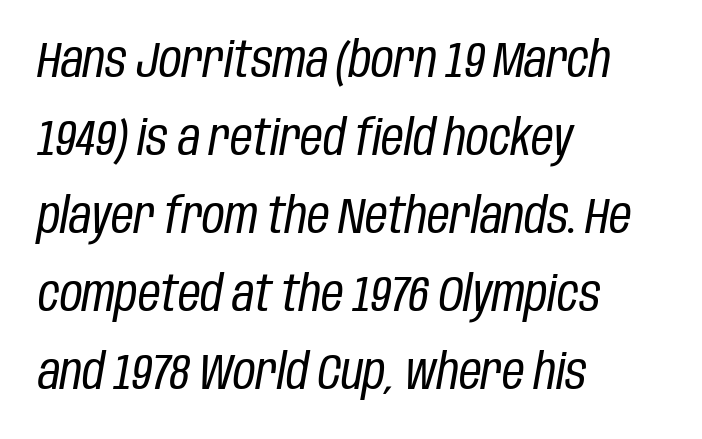
Q: Is the text bold? A: No.
Q: Is the text italic (slanted)? A: Yes, it leans right by about 10 degrees.
Q: Is the text underlined? A: No.
Q: How is the paragraph aligned? A: Left-aligned.
Q: Is the spacing between letters normal or unusually wide? A: Normal.
Q: Is the spacing between lines tight, normal or loose? A: Normal.
Q: Width (condensed, normal, or wide)? A: Condensed.
Q: Stroke contrast? A: Low.
Q: x-height? A: Large.
Q: Monospaced? A: No.
